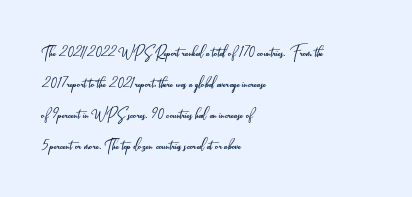
Q: Is the text bold? A: No.
Q: Is the text italic (slanted)? A: Yes.
Q: Is the text underlined? A: No.
Q: How is the paragraph aligned? A: Left-aligned.
Q: Is the spacing between letters normal or unusually wide? A: Normal.
Q: Is the spacing between lines tight, normal or loose? A: Normal.
